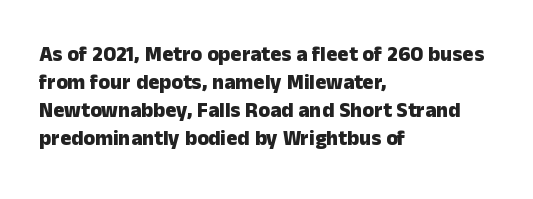
The image shows 21 px bold type, upright; set left-aligned, normal line spacing (1.34x), normal letter spacing, not underlined.
